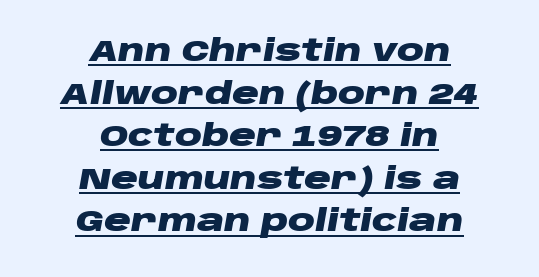
Heavy-handed strokes throughout: this text is bold. Think of a printed novel: that variable character pitch is what you see here. If you measured baseline to baseline, you'd find a middling distance. Centered paragraph, ragged on both sides. You can tell it's italic because the verticals aren't actually vertical. Students, note that the glyphs here touch the page at normal intervals.
